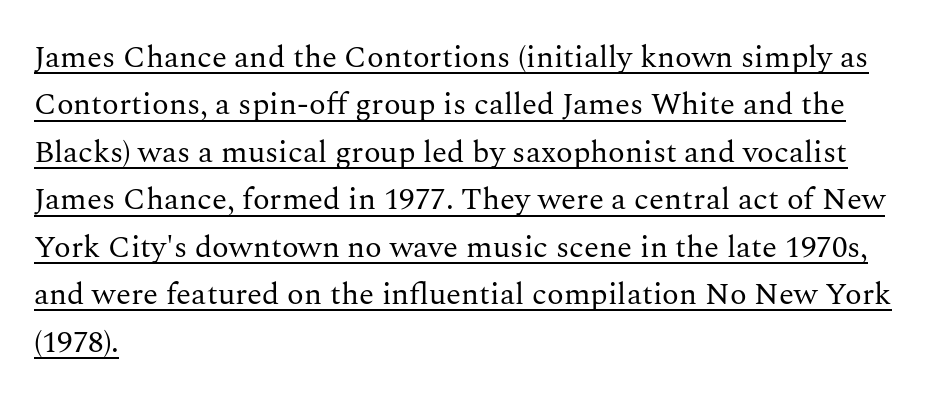
The image shows 31 px regular-weight serif type, upright; set left-aligned, normal line spacing (1.53x), normal letter spacing, underlined; medium stroke contrast and a medium x-height.
